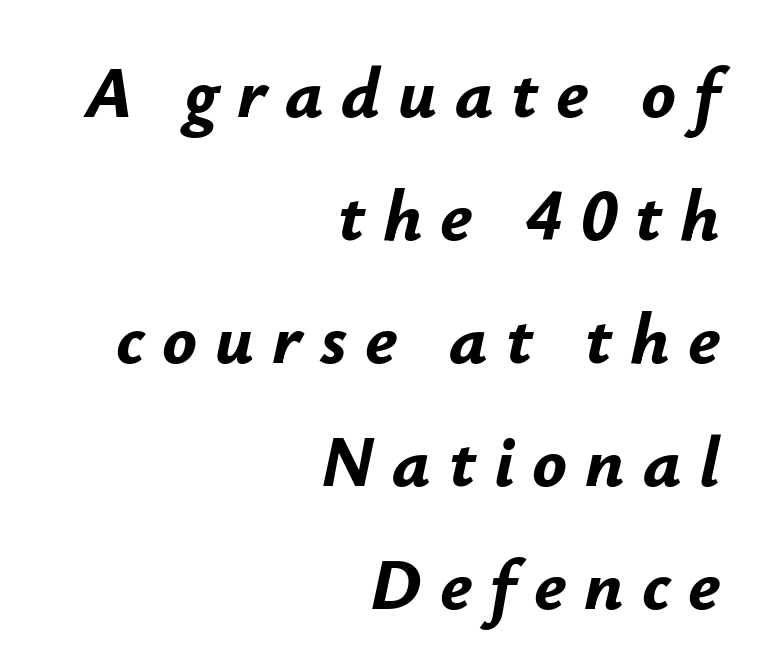
The image shows 72 px bold type, italic (leaning right); set right-aligned, line spacing 1.71x, unusually wide letter spacing (+0.25 em), not underlined; low stroke contrast and a small x-height.
